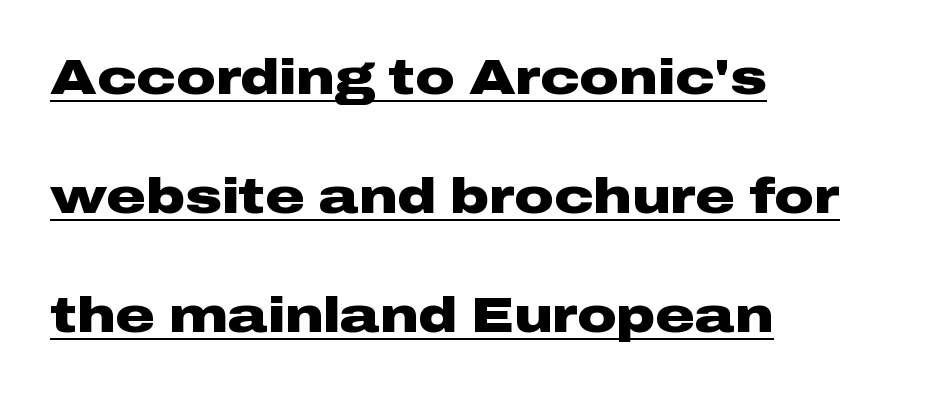
Is this a fixed-width face? No — the glyphs have proportional, varying widths. Compared with typical body copy, the letter spacing here is the same. A typesetter would call this leading open, well beyond the default. Tall strokes in this sample are plumb rather than angled.
